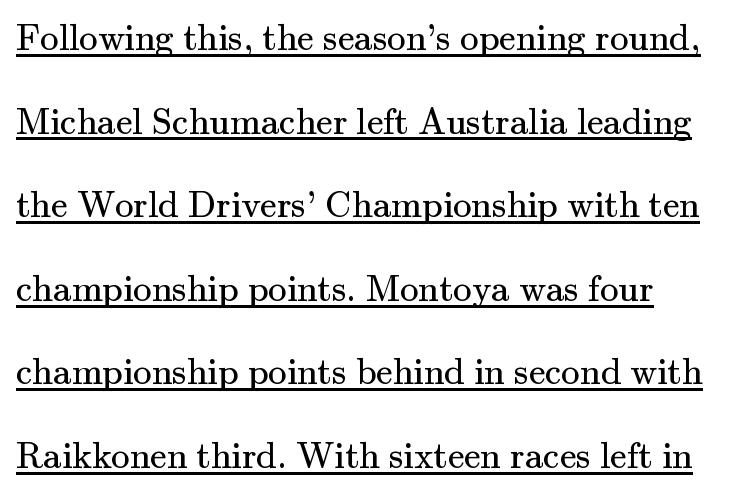
The image shows 37 px regular-weight serif type, upright; set left-aligned, loose line spacing (2.26x), normal letter spacing, underlined; medium stroke contrast and a small x-height.
